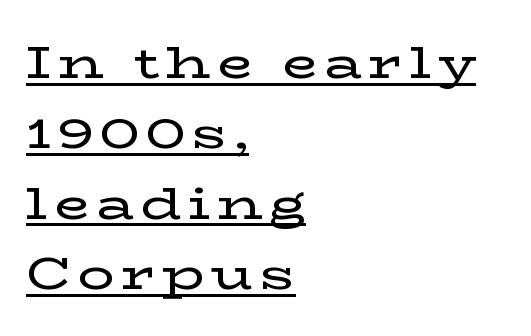
Q: Is the text italic (slanted)? A: No, it is upright.
Q: Is the typeface a serif or a sans-serif typeface? A: Serif.
Q: Is the text underlined? A: Yes.
Q: How is the paragraph aligned? A: Left-aligned.
Q: Is the spacing between lines tight, normal or loose? A: Normal.
Q: Width (condensed, normal, or wide)? A: Wide.
Q: Stroke contrast? A: Low.
Q: x-height? A: Medium.
Q: Monospaced? A: No.
